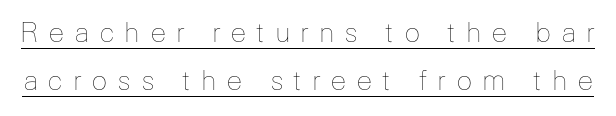
The image shows 27 px text type, upright; set line spacing 1.76x, unusually wide letter spacing (+0.35 em), underlined.
